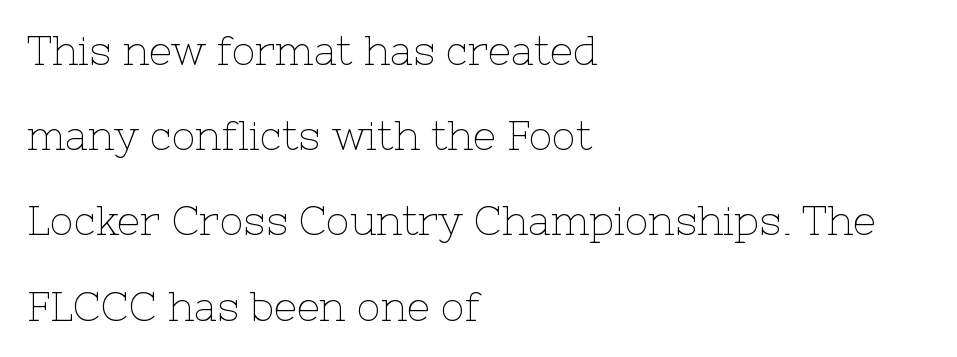
Bold? No — there's no thickening of the strokes. Yep, those are serifs on the letters. These lines keep a tight, regular rhythm from letter to letter. Rendered with straight, roman letterforms. Caption: multi-line text, flush left, ragged right.
